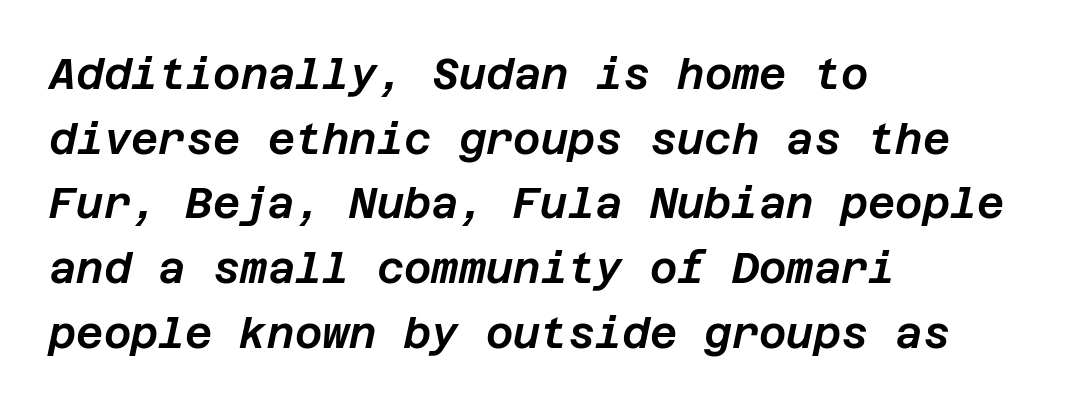
{"italic": "yes", "lean": "right", "slant_degrees": 12, "width": "normal", "stroke_contrast": "low", "x_height": "large", "underline": "no", "align": "left", "line_spacing": "normal", "line_spacing_ratio": 1.54, "letter_spacing": "normal", "letter_spacing_em": 0.0, "glyph_px": 42}
